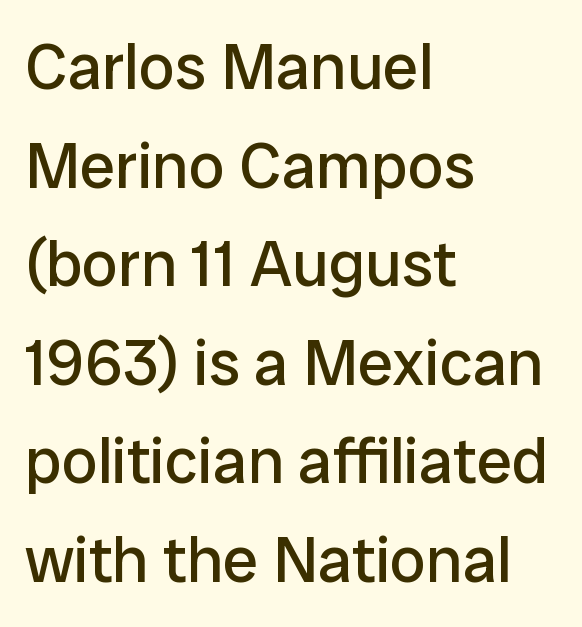
The image shows 64 px regular-weight sans-serif type, upright; set left-aligned, normal line spacing (1.54x), normal letter spacing, not underlined; low stroke contrast and a medium x-height.
